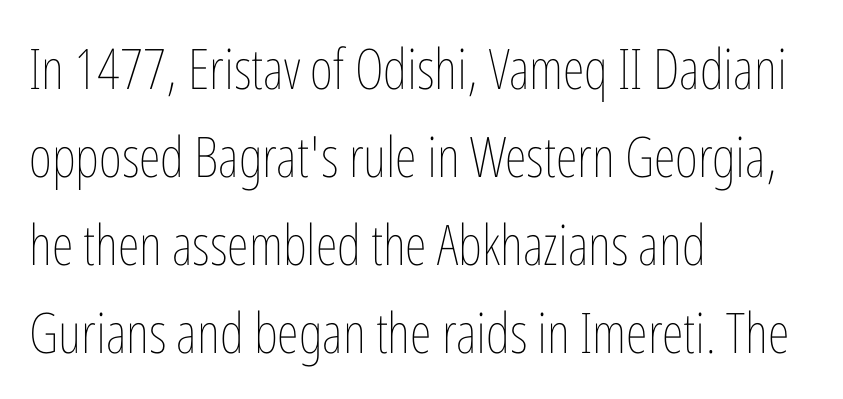
Q: Is the text bold? A: No.
Q: Is the text italic (slanted)? A: No, it is upright.
Q: Is the text underlined? A: No.
Q: How is the paragraph aligned? A: Left-aligned.
Q: Is the spacing between letters normal or unusually wide? A: Normal.
Q: Is the spacing between lines tight, normal or loose? A: Normal.
Q: Width (condensed, normal, or wide)? A: Condensed.
Q: Stroke contrast? A: Low.
Q: x-height? A: Medium.
Q: Monospaced? A: No.
